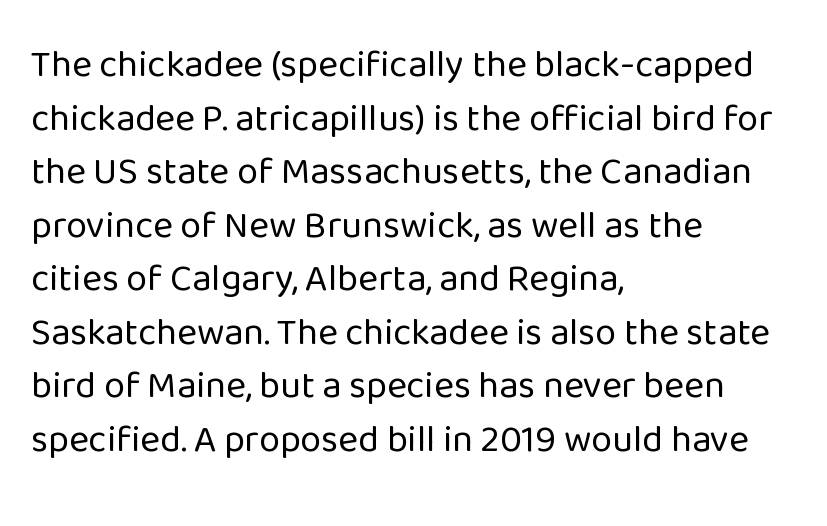
Check where the strokes stop: nothing finishes them off — pure sans. Whoever set this chose a conventional vertical rhythm. Caption: standard tracking, unaltered. Quick note: not italic, upright. Weight: regular or lighter. Leftover space on each line is placed entirely after the last word.
